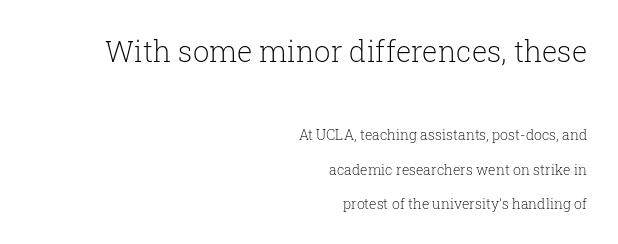
The image shows 29 px light serif type, upright; set right-aligned, loose line spacing (2.45x), normal letter spacing, not underlined; the first (top) block is 2.07x larger; low stroke contrast and a medium x-height.
